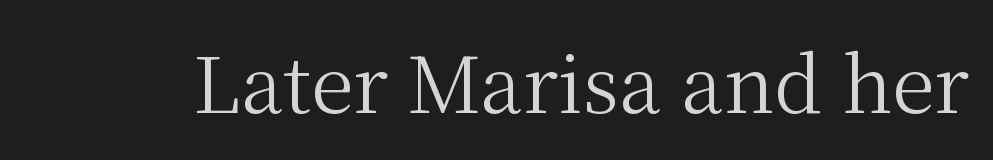
{"serif": "yes", "italic": "no", "bold": "no", "weight": "regular", "width": "normal", "stroke_contrast": "medium", "x_height": "medium", "monospaced": "no", "underline": "no", "letter_spacing": "normal", "letter_spacing_em": 0.0, "glyph_px": 77}
